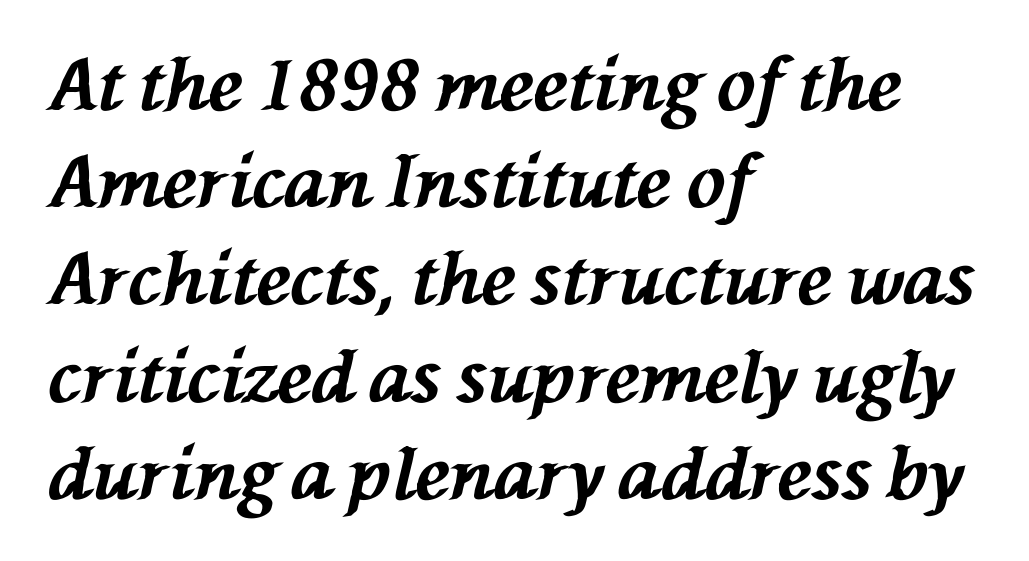
Q: Is the text bold? A: Yes.
Q: Is the text italic (slanted)? A: Yes, it leans left by about 76 degrees.
Q: Is the text underlined? A: No.
Q: How is the paragraph aligned? A: Left-aligned.
Q: Is the spacing between letters normal or unusually wide? A: Normal.
Q: Is the spacing between lines tight, normal or loose? A: Normal.
Q: Width (condensed, normal, or wide)? A: Normal.
Q: Stroke contrast? A: Medium.
Q: x-height? A: Medium.
Q: Monospaced? A: No.
